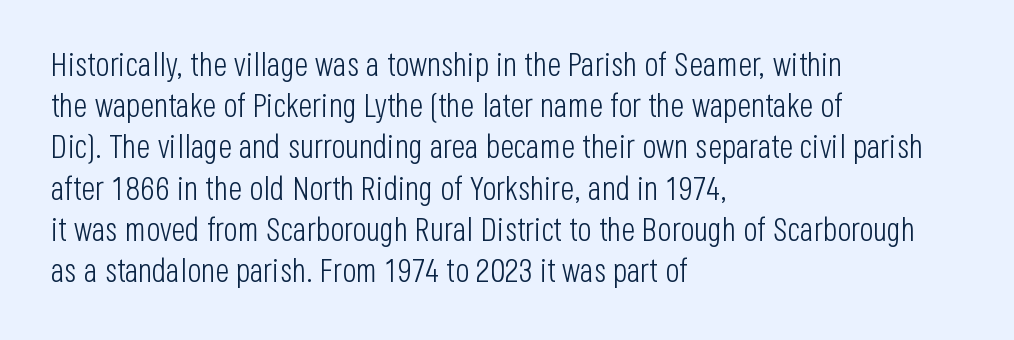
Line beginnings align vertically; line endings do not. Nope, no serifs anywhere on these letters. There is no visible air inserted between adjacent glyphs. You could not count columns in this text — the font is proportionally spaced. The face looks like a standard text weight, possibly lighter.
